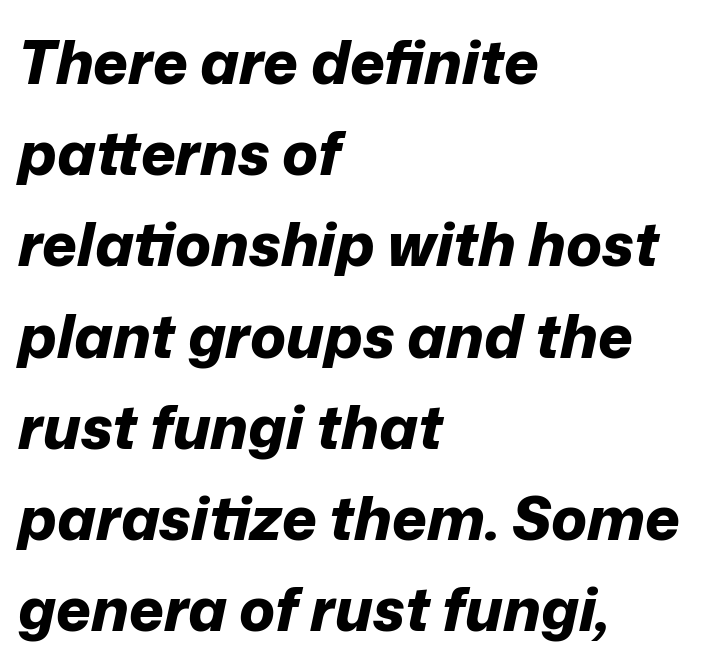
The compositor pushed each line to the left boundary. The typography opts for an oblique posture over an upright one. A clean baseline with only descenders dipping below it. Spacing verdict: proportional, widths tailored to each character. The face used here has the dense, thick strokes of a bold. Letter spacing: default.
